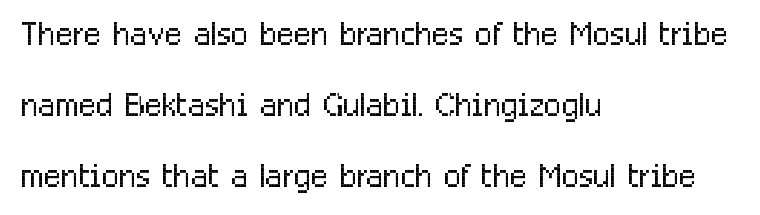
Each line starts at the same left margin while the right side varies. Each letter keeps its own natural width here, so spacing adapts to shape. A clean baseline with only descenders dipping below it. Is the letter spacing exaggerated? No — it looks like the ordinary default. The weight would be labelled regular, book, light, or lighter still. Look at the bottom of the vertical strokes: they stop flat, with no serifs.
